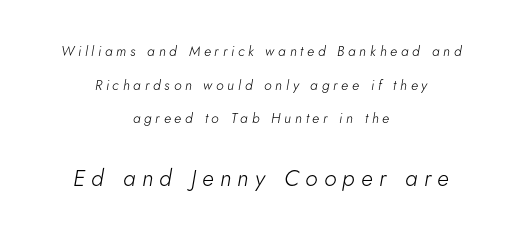
The image shows 23 px text type, italic (leaning right); set centered, loose line spacing (2.41x), unusually wide letter spacing (+0.27 em), not underlined; the second (bottom) block is 1.64x larger.
